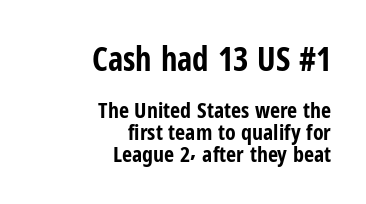
The image shows 33 px bold, condensed sans-serif type, upright; set right-aligned, tight line spacing (0.99x), normal letter spacing, not underlined; the first (top) block is 1.5x larger; low stroke contrast and a medium x-height.
